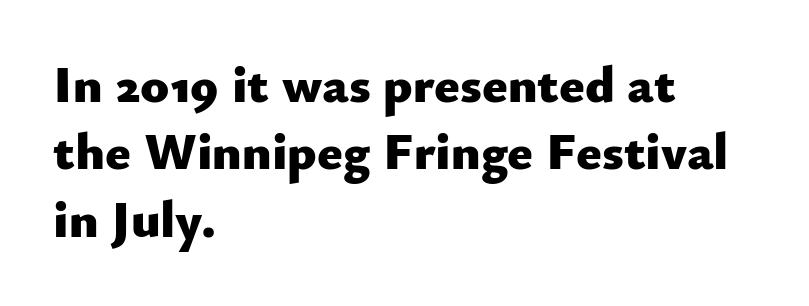
The image shows 53 px heavy sans-serif type, upright; set left-aligned, normal line spacing (1.27x), normal letter spacing, not underlined; low stroke contrast and a small x-height.
